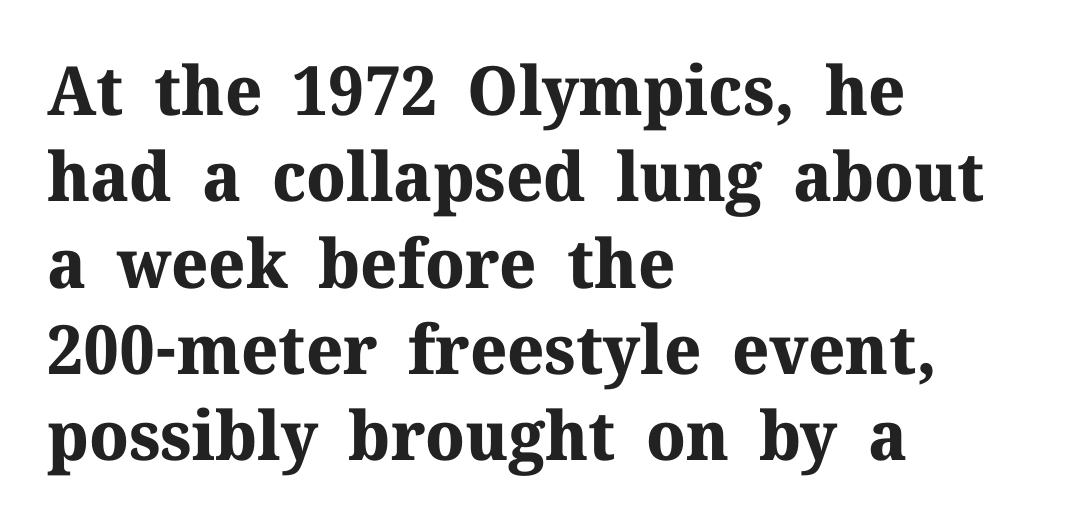
If you measured baseline to baseline, you'd find a middling distance. This is serif lettering, the kind often seen in printed books. The rendering uses a bold face; every stroke is thick and dark. Compared with typical body copy, the letter spacing here is the same. Rule under the text: the space is simply empty. In terms of posture, this sample is upright.
